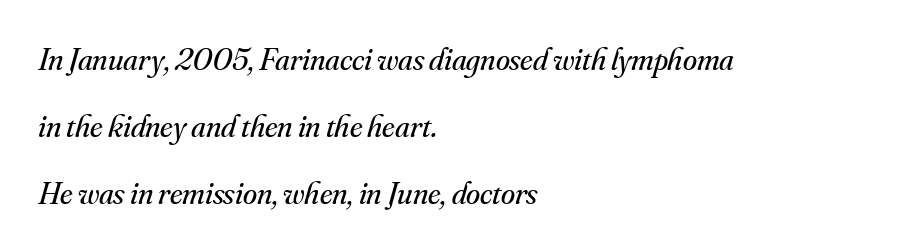
Here the designer chose a conventional face with non-uniform glyph widths. Bold? No — there's no thickening of the strokes. Each line starts at the same left margin while the right side varies. Quick note: italic.
